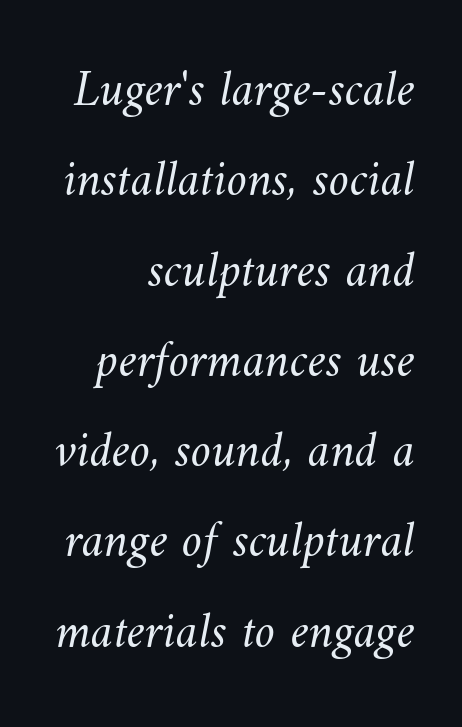
The image shows 51 px light type; set right-aligned, line spacing 1.77x, normal letter spacing, not underlined; medium stroke contrast and a small x-height.
